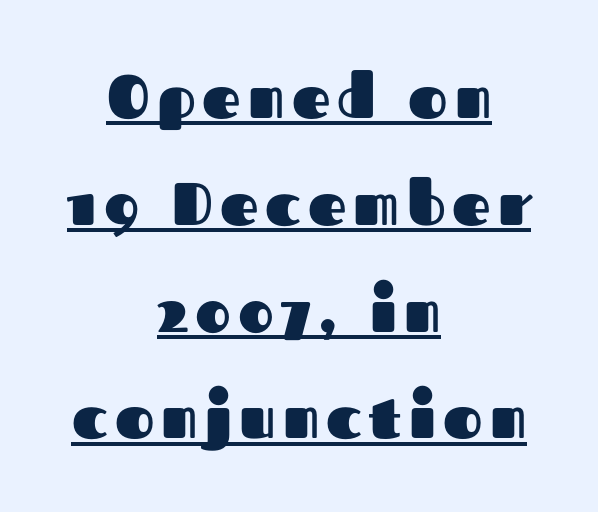
The image shows 60 px heavy sans-serif type, upright; set centered, line spacing 1.78x, underlined; medium stroke contrast and a medium x-height.
